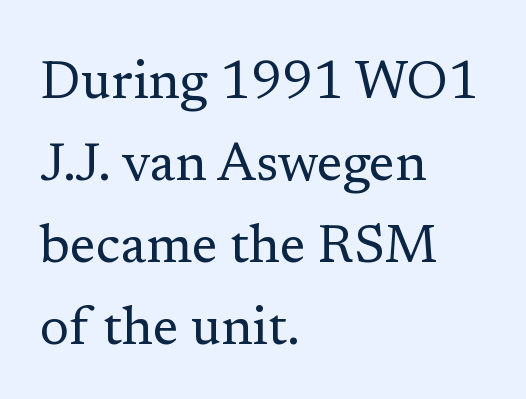
Q: Is the text bold? A: No.
Q: Is the text italic (slanted)? A: No, it is upright.
Q: Is the typeface a serif or a sans-serif typeface? A: Serif.
Q: Is the text underlined? A: No.
Q: How is the paragraph aligned? A: Left-aligned.
Q: Is the spacing between letters normal or unusually wide? A: Normal.
Q: Is the spacing between lines tight, normal or loose? A: Normal.
Q: Width (condensed, normal, or wide)? A: Normal.
Q: Stroke contrast? A: Low.
Q: x-height? A: Medium.
Q: Monospaced? A: No.
